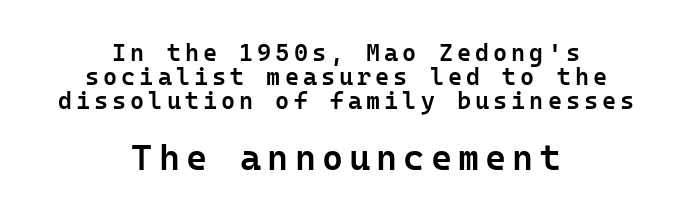
Bare-footed words on every line. If you drew a line through each stem, it would be perfectly vertical. The passage shown is semibold, sitting just below true bold. In terms of letterform style, serifs are entirely absent. The rendering uses typewriter-style spacing with identical character cells. Note: smaller setting up top, larger setting below.
